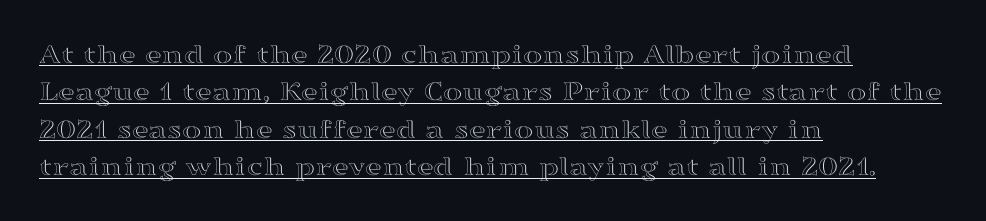
Q: Is the text italic (slanted)? A: No, it is upright.
Q: Is the text underlined? A: Yes.
Q: How is the paragraph aligned? A: Left-aligned.
Q: Is the spacing between letters normal or unusually wide? A: Normal.
Q: Is the spacing between lines tight, normal or loose? A: Normal.
Q: Width (condensed, normal, or wide)? A: Wide.
Q: x-height? A: Medium.
Q: Monospaced? A: No.
